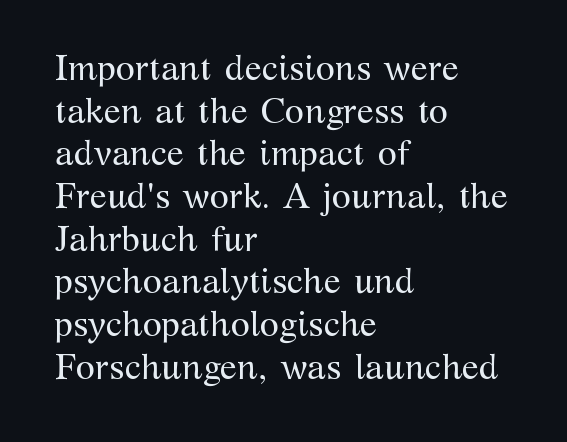
Q: Is the text bold? A: No.
Q: Is the text italic (slanted)? A: No, it is upright.
Q: Is the typeface a serif or a sans-serif typeface? A: Serif.
Q: Is the text underlined? A: No.
Q: How is the paragraph aligned? A: Left-aligned.
Q: Is the spacing between letters normal or unusually wide? A: Normal.
Q: Width (condensed, normal, or wide)? A: Normal.
Q: Stroke contrast? A: Medium.
Q: x-height? A: Medium.
Q: Monospaced? A: No.
